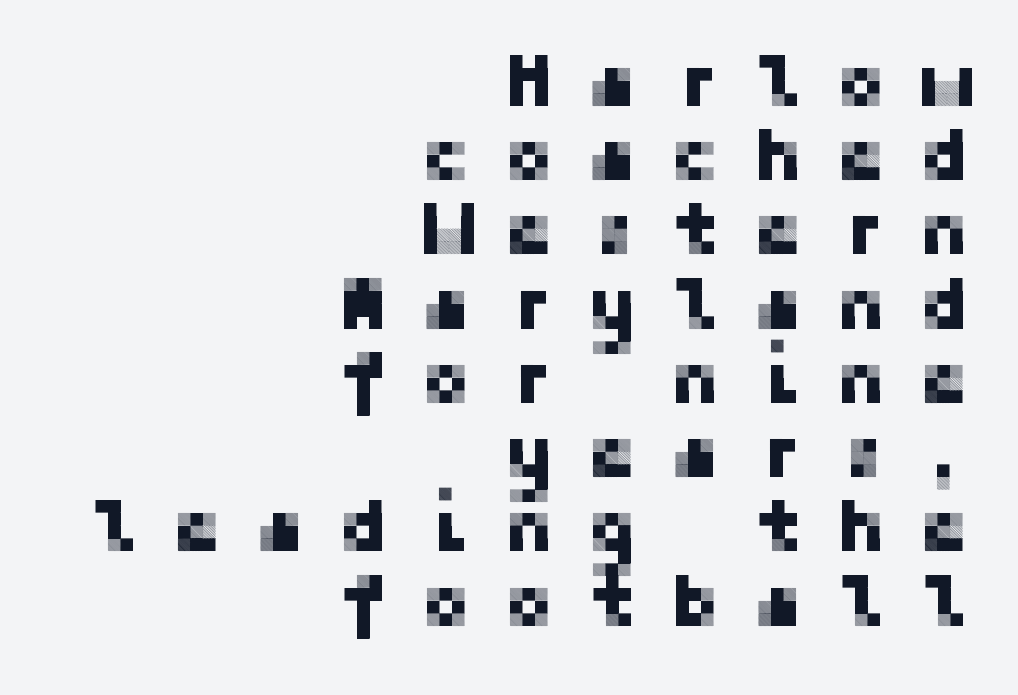
{"serif": "no", "italic": "no", "width": "normal", "stroke_contrast": "low", "x_height": "medium", "underline": "no", "align": "right", "line_spacing": "tight", "line_spacing_ratio": 0.99, "letter_spacing": "wide", "letter_spacing_em": 0.44, "glyph_px": 75}
